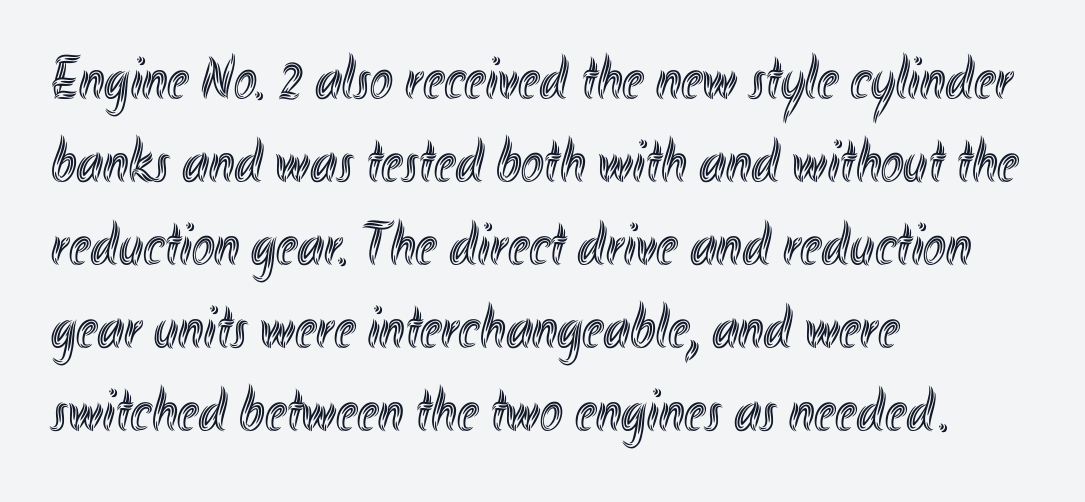
Q: Is the text italic (slanted)? A: Yes.
Q: Is the text underlined? A: No.
Q: How is the paragraph aligned? A: Left-aligned.
Q: Is the spacing between letters normal or unusually wide? A: Normal.
Q: Is the spacing between lines tight, normal or loose? A: Normal.
Q: Width (condensed, normal, or wide)? A: Condensed.
Q: x-height? A: Small.
Q: Monospaced? A: No.
